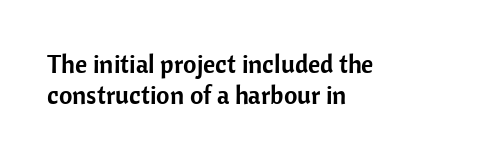
The image shows 26 px text type, upright; set left-aligned, line spacing 1.18x, normal letter spacing, not underlined.
